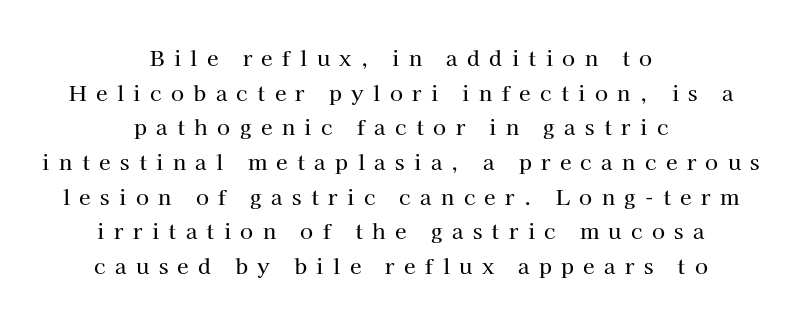
Q: Is the text italic (slanted)? A: No, it is upright.
Q: Is the text underlined? A: No.
Q: How is the paragraph aligned? A: Centered.
Q: Is the spacing between letters normal or unusually wide? A: Unusually wide.
Q: Is the spacing between lines tight, normal or loose? A: Normal.
